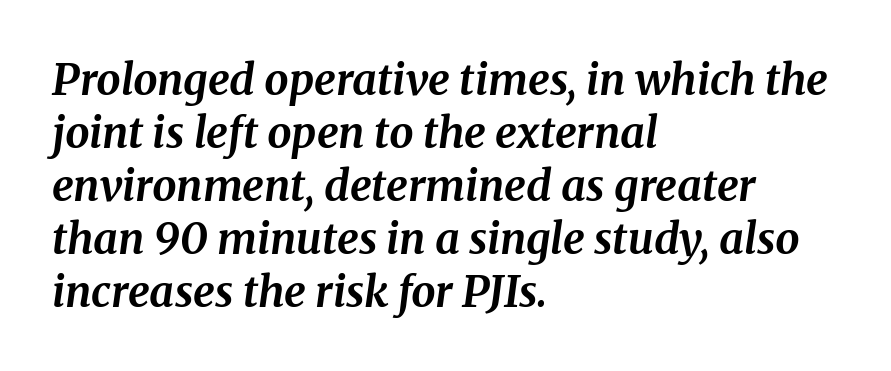
{"serif": "yes", "italic": "yes", "lean": "right", "slant_degrees": 8, "bold": "yes", "weight": "bold", "width": "normal", "stroke_contrast": "medium", "x_height": "medium", "monospaced": "no", "underline": "no", "align": "left", "line_spacing_ratio": 1.23, "letter_spacing": "normal", "letter_spacing_em": 0.0, "glyph_px": 43}
